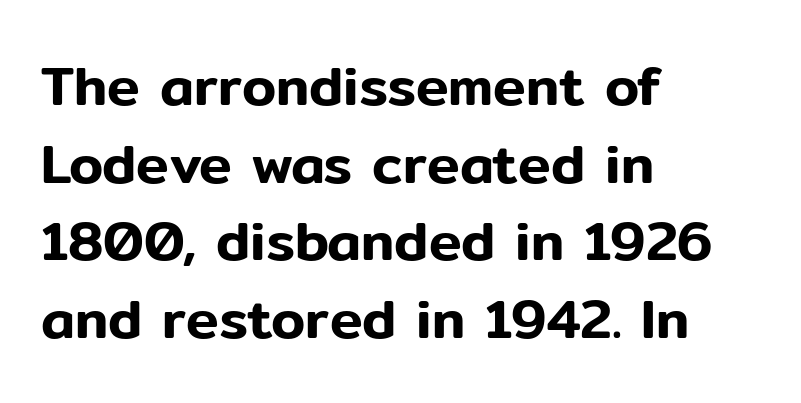
{"serif": "no", "italic": "no", "width": "normal", "stroke_contrast": "low", "x_height": "medium", "monospaced": "no", "underline": "no", "align": "left", "line_spacing": "normal", "line_spacing_ratio": 1.41, "letter_spacing": "normal", "letter_spacing_em": 0.0, "glyph_px": 55}
